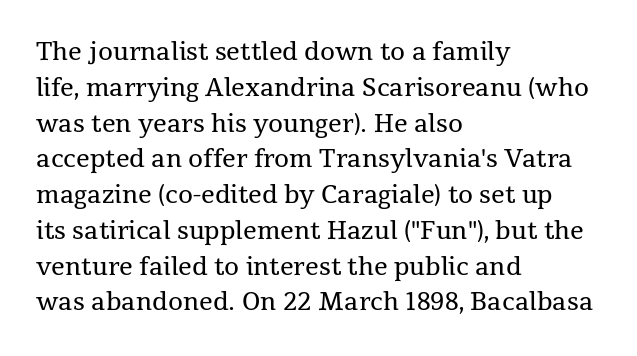
{"italic": "no", "bold": "no", "underline": "no", "align": "left", "line_spacing": "normal", "line_spacing_ratio": 1.49, "letter_spacing": "normal", "letter_spacing_em": 0.0, "glyph_px": 24}
